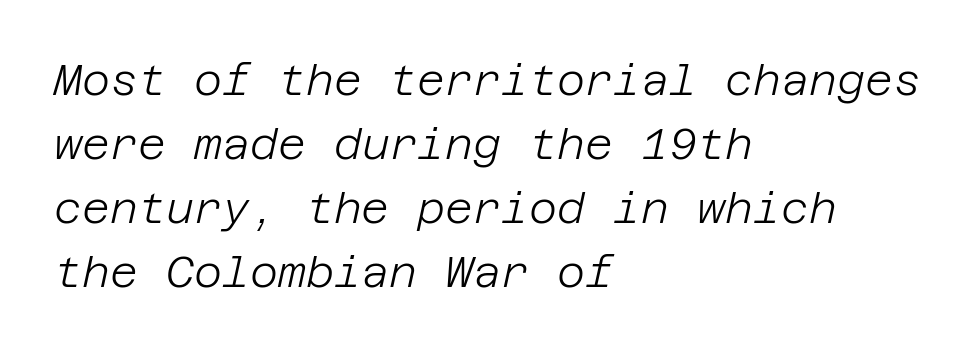
The image shows 43 px light type, italic (leaning right); set left-aligned, normal line spacing (1.49x), normal letter spacing, not underlined; low stroke contrast and a large x-height.
